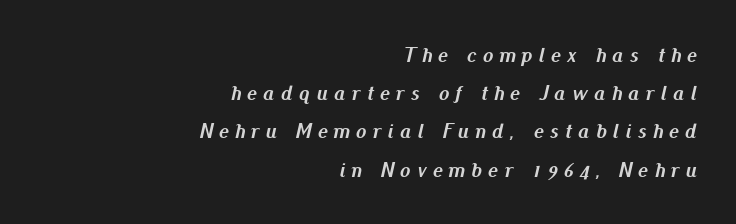
The image shows 21 px bold type, italic (leaning right); set right-aligned, line spacing 1.82x, unusually wide letter spacing (+0.3 em), not underlined.
